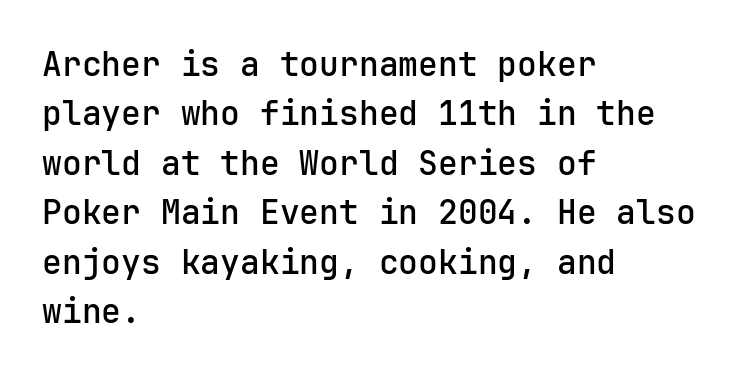
{"serif": "no", "italic": "no", "width": "normal", "stroke_contrast": "low", "x_height": "medium", "monospaced": "yes", "underline": "no", "align": "left", "line_spacing": "normal", "line_spacing_ratio": 1.5, "letter_spacing": "normal", "letter_spacing_em": 0.0, "glyph_px": 33}
